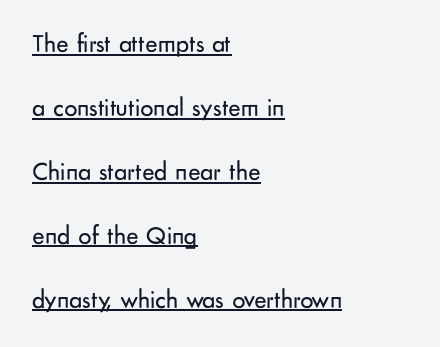
Short and long lines alike share a common starting point at left. The strokes are not fattened; the text isn't bold. Designer's note — italics off, roman on. There is no visible air inserted between adjacent glyphs. The string is rendered with underlining switched on. Compared with typical paragraphs, the rows here are farther apart.
